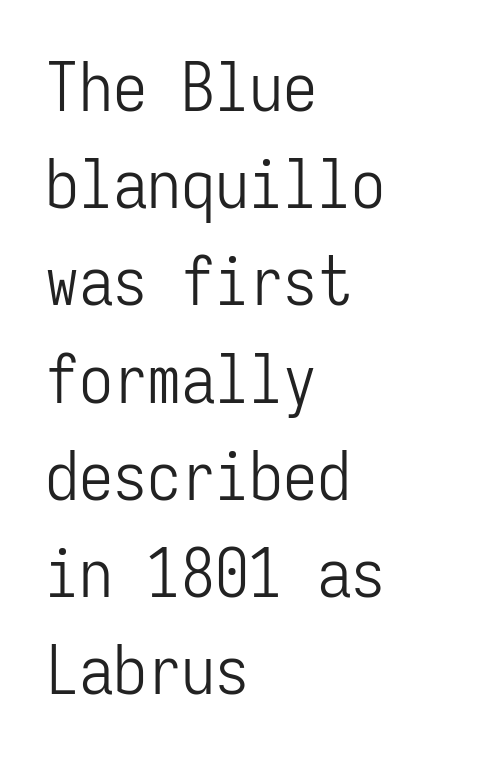
The image shows 68 px light, condensed sans-serif type, upright, monospaced; set left-aligned, normal line spacing (1.43x), normal letter spacing, not underlined; low stroke contrast and a medium x-height.
